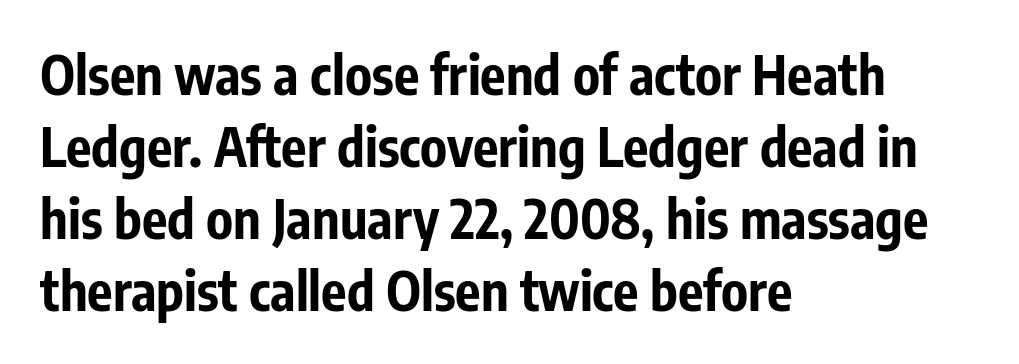
{"serif": "no", "italic": "no", "bold": "yes", "weight": "bold", "width": "condensed", "stroke_contrast": "low", "x_height": "medium", "monospaced": "no", "underline": "no", "align": "left", "line_spacing": "normal", "line_spacing_ratio": 1.36, "letter_spacing": "normal", "letter_spacing_em": 0.0, "glyph_px": 53}
